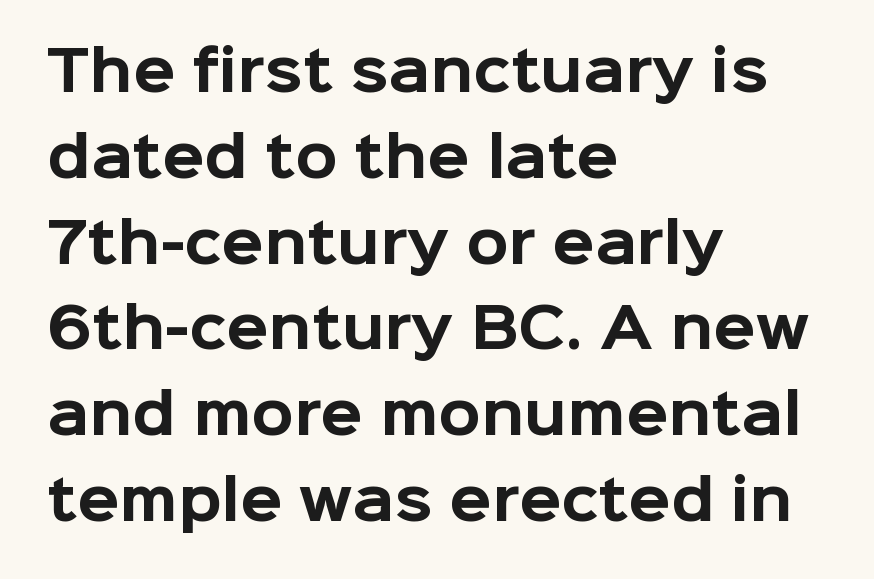
No extra tracking has been applied to these lines. The glyphs in this specimen are sans serif. All the whitespace from short lines collects on the right. Glance below the letters and you will spot only blank space. Chunky letters — that's bold for sure.
